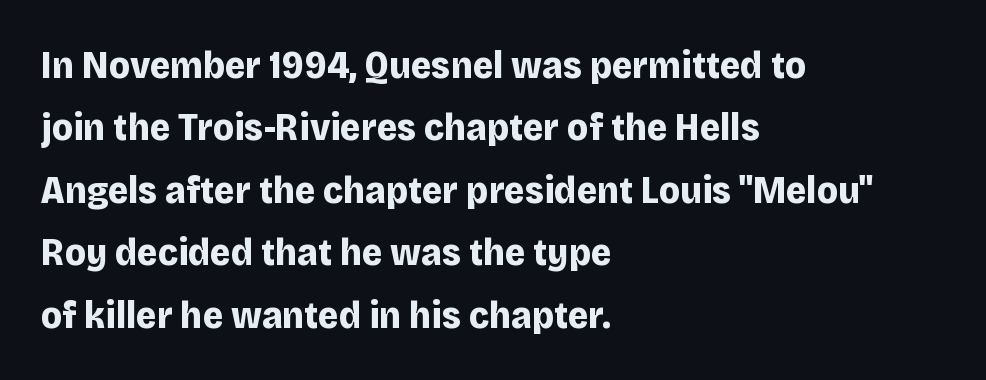
Q: Is the text bold? A: Yes.
Q: Is the text italic (slanted)? A: No, it is upright.
Q: Is the typeface a serif or a sans-serif typeface? A: Sans-serif.
Q: Is the text underlined? A: No.
Q: How is the paragraph aligned? A: Left-aligned.
Q: Is the spacing between letters normal or unusually wide? A: Normal.
Q: Is the spacing between lines tight, normal or loose? A: Normal.
Q: Width (condensed, normal, or wide)? A: Normal.
Q: Stroke contrast? A: Low.
Q: x-height? A: Large.
Q: Monospaced? A: No.
